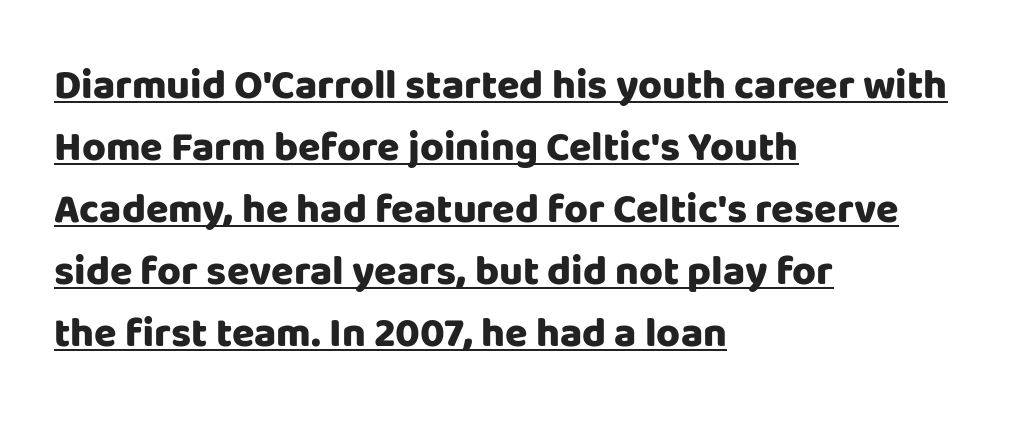
A typographer would call this underscored text. Unlike italic type, these characters show no tilt at all. Serif or sans? Sans — the stroke terminals are bare. The passage shown is typed in a proportional face where columns would drift. The glyphs have the mass of a bold cut.
